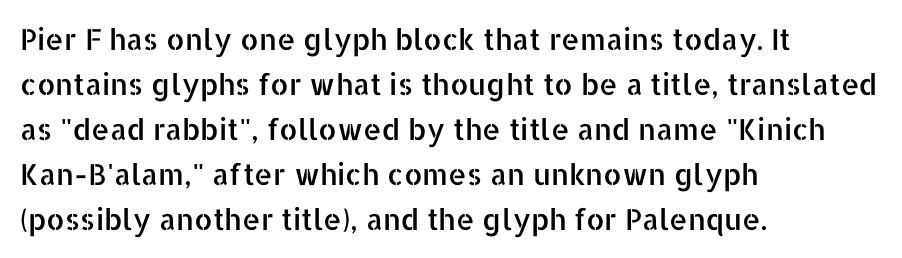
The image shows 29 px sans-serif type, upright; set left-aligned, normal line spacing (1.55x), normal letter spacing, not underlined; low stroke contrast and a medium x-height.
